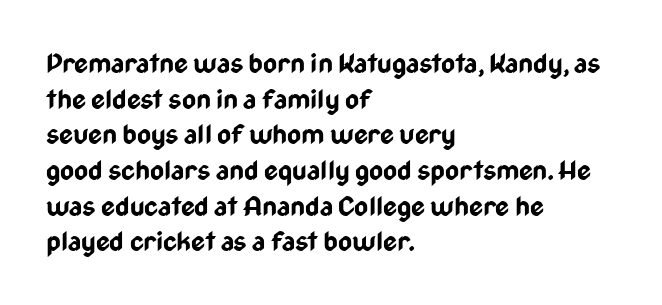
A typesetter would call this leading conventional body-copy spacing. Standard letterfit; no display-style spreading of the glyphs. The axis of the letterforms is exactly vertical. Typeset ragged right — the left edge is the straight one. Clear beneath every line of the passage. Each glyph is drawn with heavy, bold strokes.
